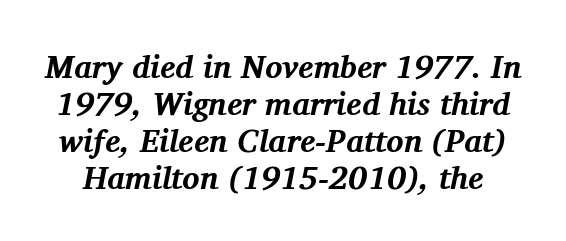
The image shows 32 px bold serif type, italic (leaning right); set line spacing 1.16x, normal letter spacing, not underlined; medium stroke contrast and a medium x-height.
